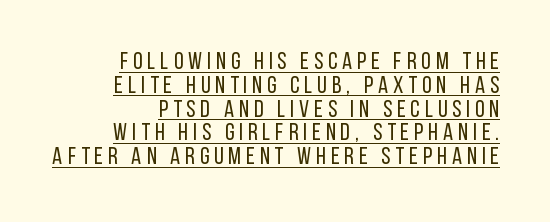
The image shows 24 px text type, upright; set right-aligned, tight line spacing (0.99x), unusually wide letter spacing (+0.21 em), underlined.
